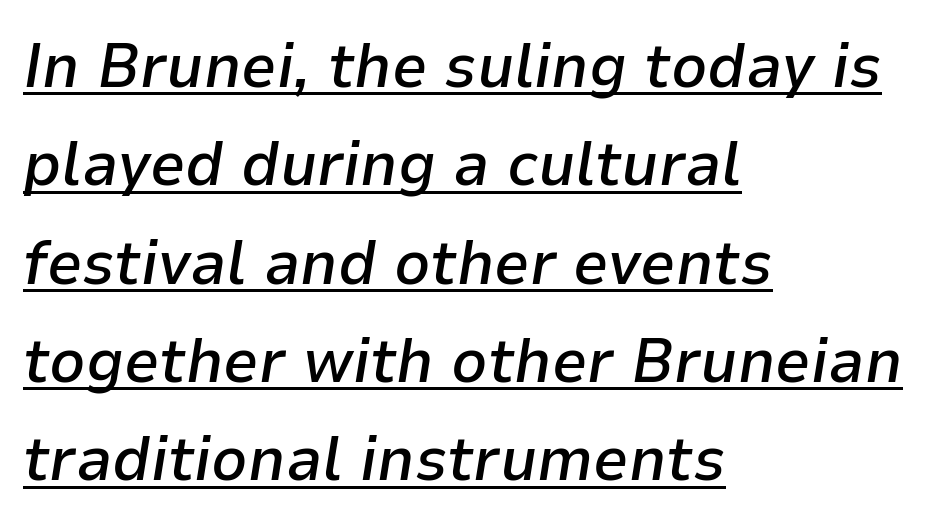
Yep, that's italic — everything's leaning. Looks like regular typesetting: each glyph gets only the width it needs. Every word sits above its own underline. Compared with a centered layout, this one pins lines to the left instead.
